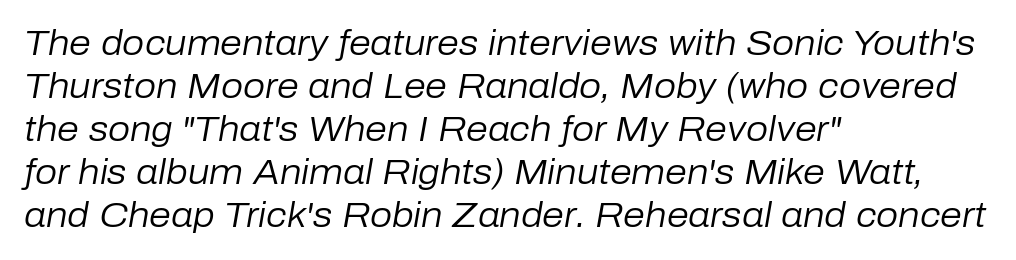
Q: Is the text bold? A: No.
Q: Is the text italic (slanted)? A: Yes, it leans right by about 10 degrees.
Q: Is the text underlined? A: No.
Q: How is the paragraph aligned? A: Left-aligned.
Q: Is the spacing between letters normal or unusually wide? A: Normal.
Q: Width (condensed, normal, or wide)? A: Normal.
Q: Stroke contrast? A: Low.
Q: x-height? A: Medium.
Q: Monospaced? A: No.
